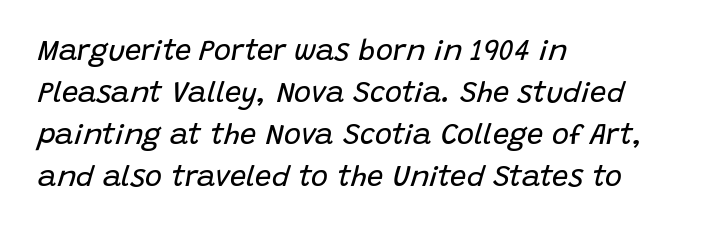
{"italic": "yes", "lean": "right", "slant_degrees": 15, "bold": "no", "weight": "regular", "width": "normal", "stroke_contrast": "low", "x_height": "large", "monospaced": "no", "underline": "no", "align": "left", "line_spacing": "normal", "line_spacing_ratio": 1.45, "letter_spacing": "normal", "letter_spacing_em": 0.0, "glyph_px": 29}
